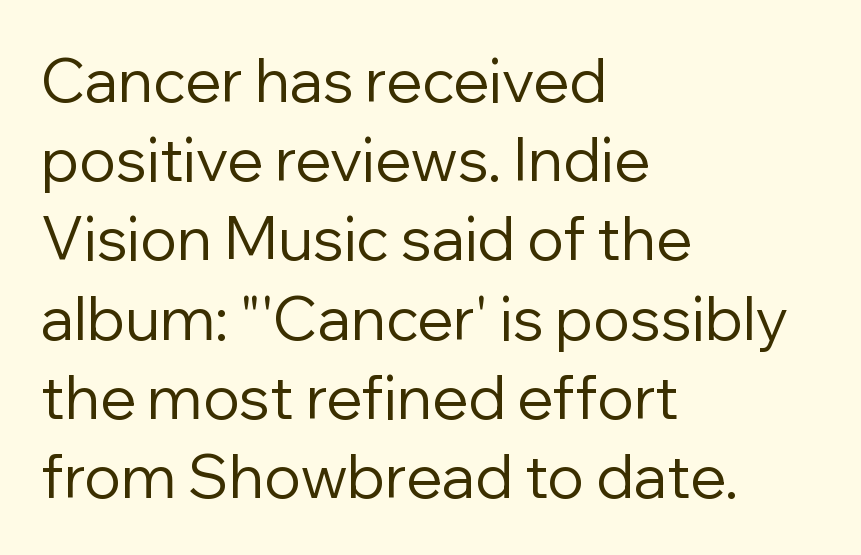
Q: Is the text bold? A: No.
Q: Is the text italic (slanted)? A: No, it is upright.
Q: Is the typeface a serif or a sans-serif typeface? A: Sans-serif.
Q: Is the text underlined? A: No.
Q: How is the paragraph aligned? A: Left-aligned.
Q: Is the spacing between letters normal or unusually wide? A: Normal.
Q: Is the spacing between lines tight, normal or loose? A: Normal.
Q: Width (condensed, normal, or wide)? A: Normal.
Q: Stroke contrast? A: Low.
Q: x-height? A: Medium.
Q: Monospaced? A: No.
